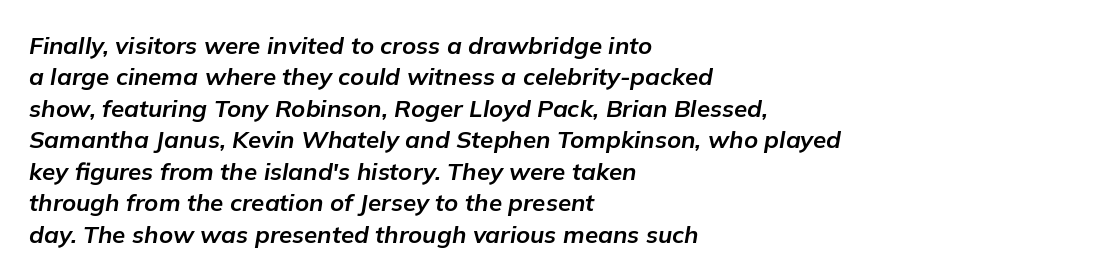
The image shows 24 px bold type, italic (leaning right); set left-aligned, normal line spacing (1.31x), normal letter spacing, not underlined.
